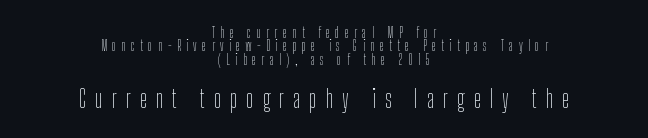
Glyph-to-glyph distance is far greater than everyday printed text. Only glyphs here, with clear space below each row. Ordinary non-slanted type is in use. Ink coverage per letter is moderate at most. Note: smaller setting up top, larger setting below. Compared with a flush-left layout, this one balances lines on the center instead.
